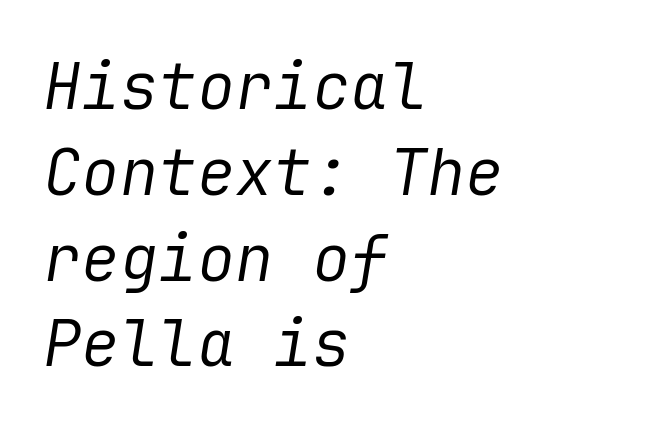
The image shows 64 px regular-weight type, italic (leaning right); set left-aligned, normal line spacing (1.34x), normal letter spacing, not underlined; low stroke contrast and a medium x-height.
